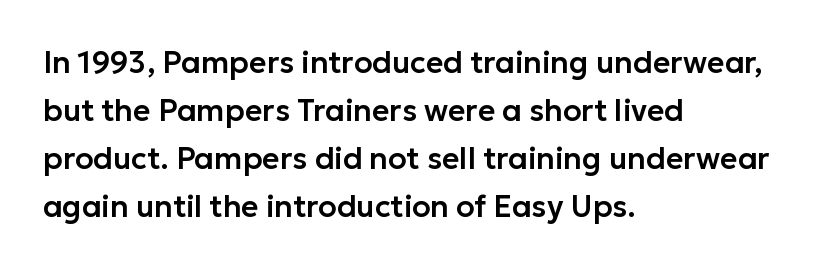
Q: Is the text italic (slanted)? A: No, it is upright.
Q: Is the typeface a serif or a sans-serif typeface? A: Sans-serif.
Q: Is the text underlined? A: No.
Q: How is the paragraph aligned? A: Left-aligned.
Q: Is the spacing between letters normal or unusually wide? A: Normal.
Q: Is the spacing between lines tight, normal or loose? A: Normal.
Q: Width (condensed, normal, or wide)? A: Normal.
Q: Stroke contrast? A: Low.
Q: x-height? A: Medium.
Q: Monospaced? A: No.
